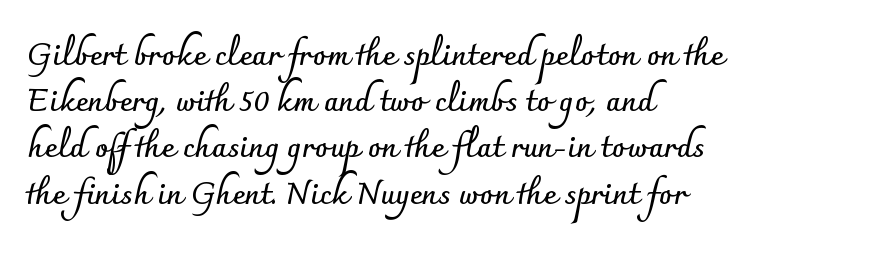
Q: Is the text bold? A: Yes.
Q: Is the text italic (slanted)? A: Yes.
Q: Is the typeface a serif or a sans-serif typeface? A: Sans-serif.
Q: Is the text underlined? A: No.
Q: How is the paragraph aligned? A: Left-aligned.
Q: Is the spacing between letters normal or unusually wide? A: Normal.
Q: Is the spacing between lines tight, normal or loose? A: Normal.
Q: Width (condensed, normal, or wide)? A: Normal.
Q: Stroke contrast? A: Low.
Q: x-height? A: Small.
Q: Monospaced? A: No.
